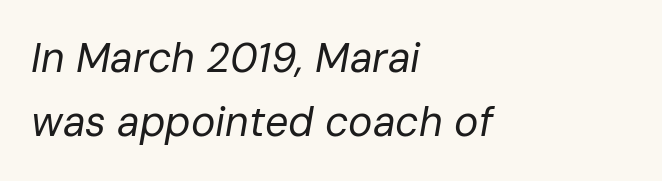
The strokes carry an ordinary text weight at most. The passage shown is typed in a proportional face where columns would drift. Check the space under the baseline: it is left empty. The text carries the slant typical of an italic or oblique font.
